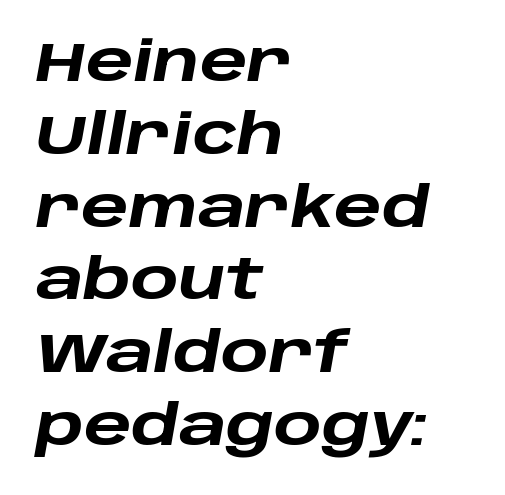
Casual observation: everything's shoved over to the left. The type is set solid horizontally, with unmodified tracking. A dark, heavy texture on the line: the type is bold. The area under the type is left untouched.
